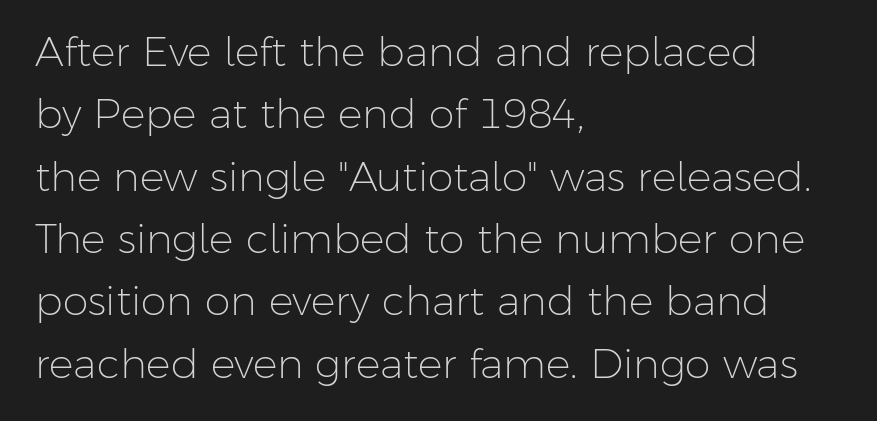
{"serif": "no", "italic": "no", "bold": "no", "weight": "light", "width": "normal", "stroke_contrast": "low", "x_height": "medium", "monospaced": "no", "underline": "no", "align": "left", "line_spacing": "normal", "line_spacing_ratio": 1.52, "letter_spacing": "normal", "letter_spacing_em": 0.0, "glyph_px": 41}
